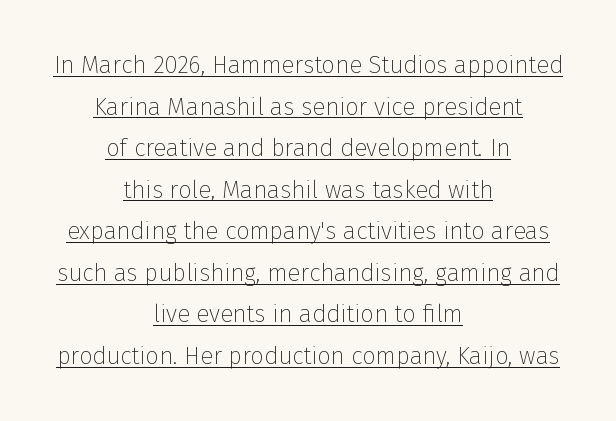
The image shows 24 px text type, upright; set centered, line spacing 1.73x, normal letter spacing, underlined.
